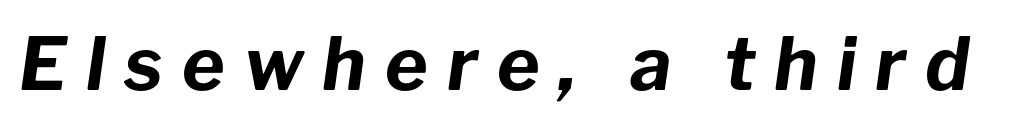
Q: Is the text bold? A: Yes.
Q: Is the text italic (slanted)? A: Yes, it leans right by about 8 degrees.
Q: Is the text underlined? A: No.
Q: Is the spacing between letters normal or unusually wide? A: Unusually wide.
Q: Width (condensed, normal, or wide)? A: Normal.
Q: Stroke contrast? A: Low.
Q: x-height? A: Medium.
Q: Monospaced? A: No.
